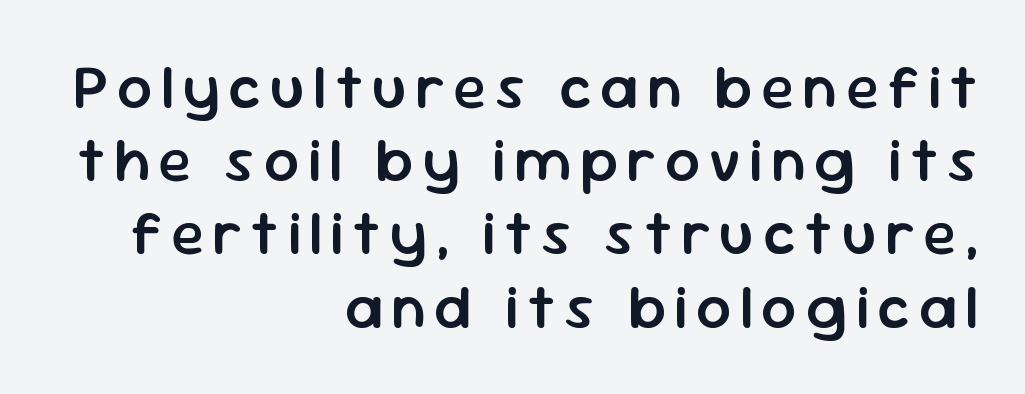
Q: Is the text bold? A: Semi-bold.
Q: Is the text italic (slanted)? A: No, it is upright.
Q: Is the typeface a serif or a sans-serif typeface? A: Sans-serif.
Q: Is the text underlined? A: No.
Q: How is the paragraph aligned? A: Right-aligned.
Q: Width (condensed, normal, or wide)? A: Normal.
Q: Stroke contrast? A: Low.
Q: x-height? A: Medium.
Q: Monospaced? A: No.
